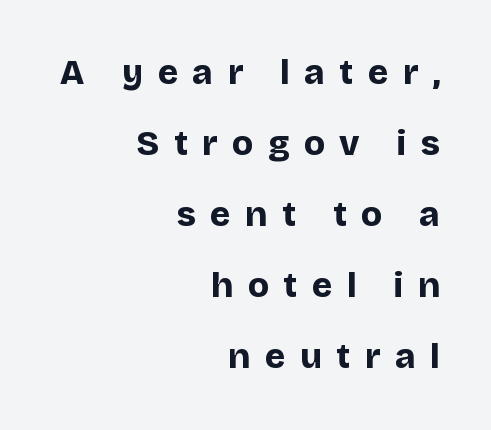
{"serif": "no", "italic": "no", "bold": "yes", "weight": "bold", "width": "normal", "stroke_contrast": "low", "x_height": "large", "monospaced": "no", "underline": "no", "align": "right", "line_spacing": "loose", "line_spacing_ratio": 2.03, "letter_spacing": "wide", "letter_spacing_em": 0.41, "glyph_px": 35}
